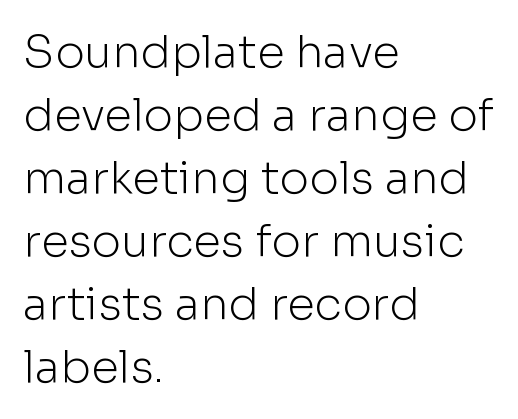
{"serif": "no", "italic": "no", "bold": "no", "weight": "light", "width": "normal", "stroke_contrast": "low", "x_height": "medium", "monospaced": "no", "underline": "no", "align": "left", "line_spacing": "normal", "line_spacing_ratio": 1.4, "letter_spacing": "normal", "letter_spacing_em": 0.0, "glyph_px": 45}
